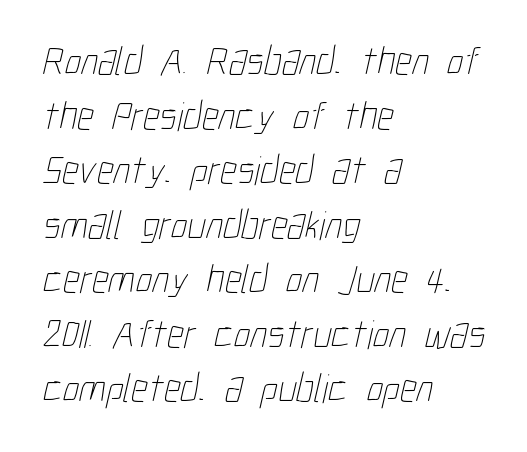
The image shows 41 px thin, condensed type; set left-aligned, normal line spacing (1.33x), normal letter spacing, not underlined; low stroke contrast and a medium x-height.
